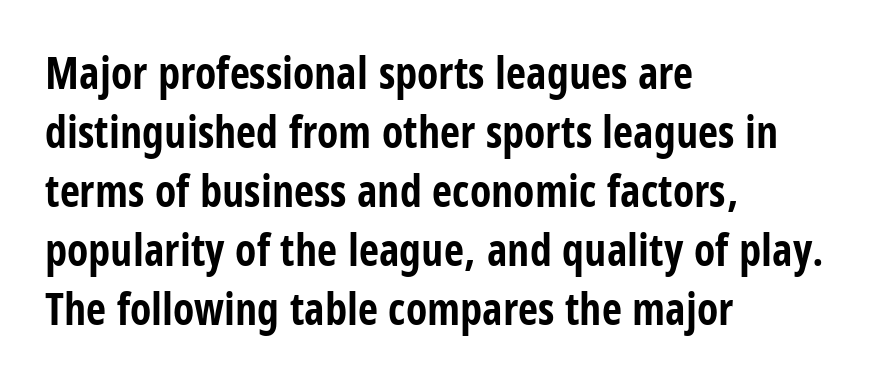
Ascenders rise straight up at ninety degrees. Observe the ordinary spacing: letters are neighbours, not strangers. Is the block centered? No — it sits flush against the left margin. Reading down the column, the eye jumps a familiar distance to each next line. Is this a fixed-width face? No — the glyphs have proportional, varying widths.
